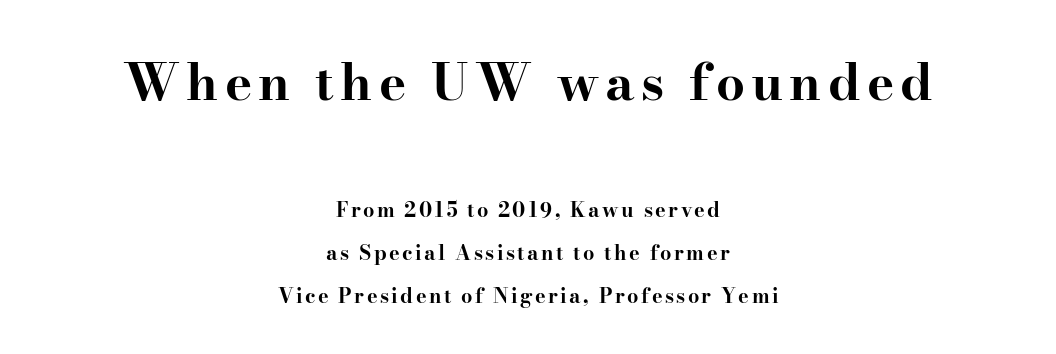
The image shows 51 px bold, wide serif type, upright; set centered, loose line spacing (2.13x), not underlined; the first (top) block is 2.55x larger; high stroke contrast and a small x-height.
